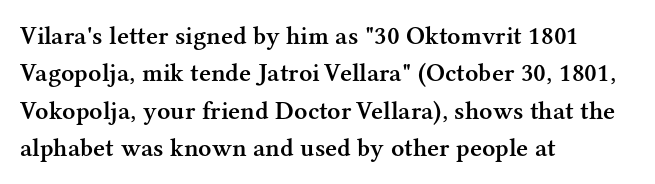
The image shows 26 px text type, upright; set left-aligned, normal line spacing (1.44x), normal letter spacing, not underlined.
